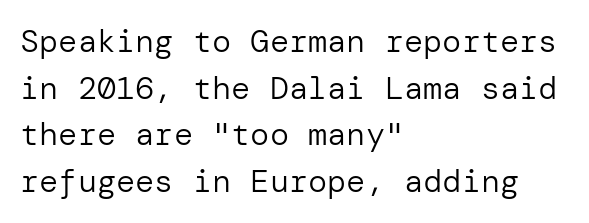
Each word holds together tightly as a unit, with standard inter-letter gaps. Letters rest on an invisible, unmarked baseline. Weight class: somewhere from thin through regular. The characters display no serif detailing; their extremities are plain.
